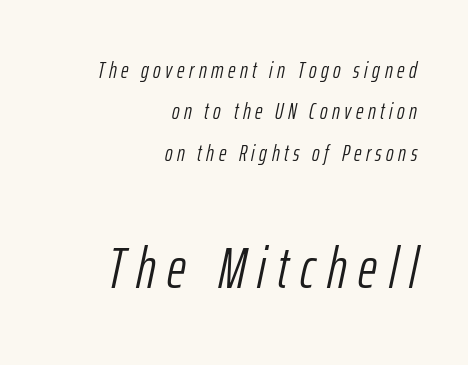
Q: Is the text bold? A: No.
Q: Is the text italic (slanted)? A: Yes, it leans right by about 12 degrees.
Q: Is the text underlined? A: No.
Q: How is the paragraph aligned? A: Right-aligned.
Q: Is the spacing between letters normal or unusually wide? A: Unusually wide.
Q: Which block of text is set in a larger size, the first (top) or the second (bottom)? A: The second (bottom) one.
Q: Width (condensed, normal, or wide)? A: Condensed.
Q: Stroke contrast? A: Low.
Q: x-height? A: Medium.
Q: Monospaced? A: No.
